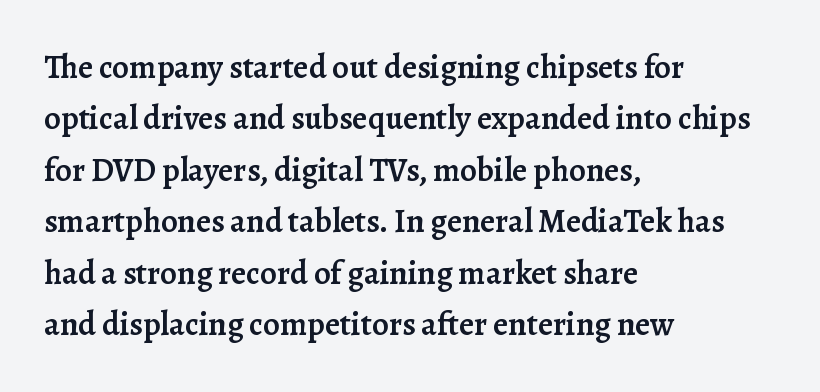
Plain, unruled lines of type. You can tell it's not italic because the verticals are truly vertical. Teacher's note: observe the even left margin — that is flush-left alignment. Honestly, the row spacing looks completely unremarkable.
